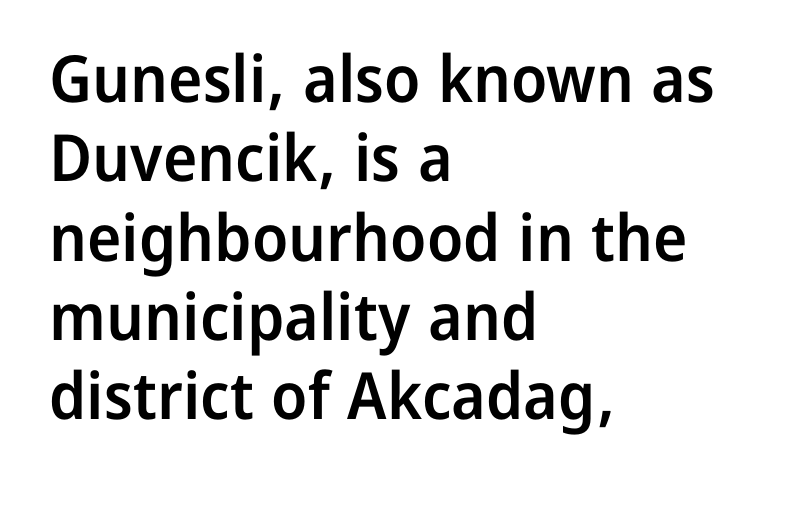
The image shows 65 px semibold sans-serif type, upright; set left-aligned, line spacing 1.22x, normal letter spacing, not underlined; low stroke contrast and a medium x-height.
